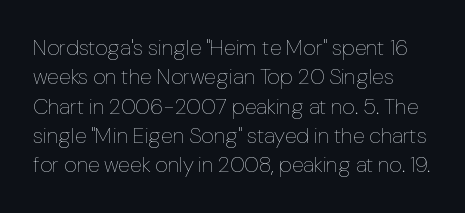
{"italic": "no", "bold": "no", "underline": "no", "line_spacing": "normal", "line_spacing_ratio": 1.33, "letter_spacing": "normal", "letter_spacing_em": 0.0, "glyph_px": 22}
